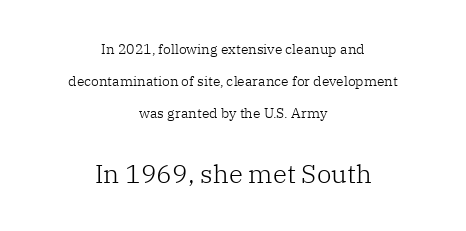
Q: Is the text bold? A: No.
Q: Is the text italic (slanted)? A: No, it is upright.
Q: Is the text underlined? A: No.
Q: How is the paragraph aligned? A: Centered.
Q: Is the spacing between letters normal or unusually wide? A: Normal.
Q: Is the spacing between lines tight, normal or loose? A: Loose.
Q: Which block of text is set in a larger size, the first (top) or the second (bottom)? A: The second (bottom) one.
